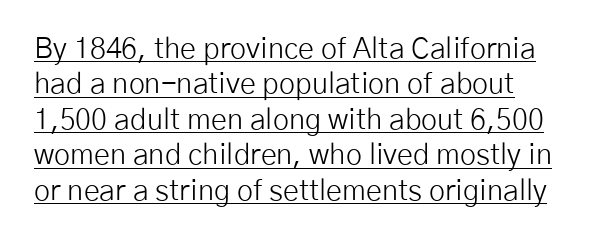
Q: Is the text bold? A: No.
Q: Is the text italic (slanted)? A: No, it is upright.
Q: Is the typeface a serif or a sans-serif typeface? A: Sans-serif.
Q: Is the text underlined? A: Yes.
Q: Is the spacing between letters normal or unusually wide? A: Normal.
Q: Width (condensed, normal, or wide)? A: Normal.
Q: Stroke contrast? A: Low.
Q: x-height? A: Medium.
Q: Monospaced? A: No.
